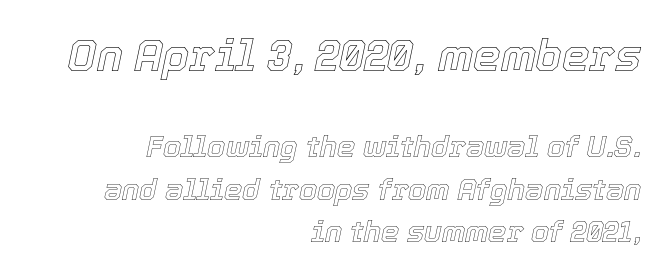
The horizontal fit of the characters is conventional and even. Line ends are locked; line starts wander. The passage shown begins with its larger block and ends with its smaller one. The area under the type is left untouched. This sample keeps an unexceptional amount of space between lines. This is oblique type, the kind used for emphasis or titles.
